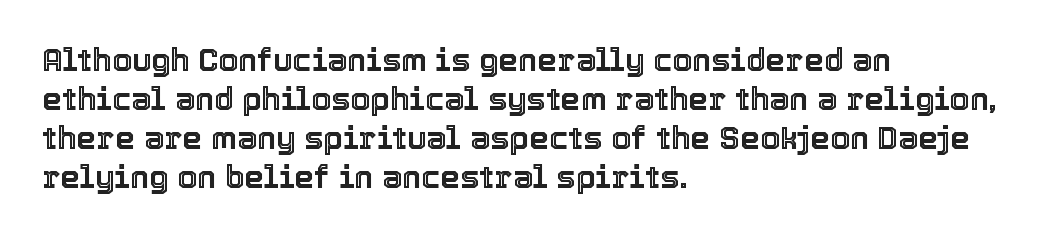
{"italic": "no", "width": "normal", "x_height": "medium", "monospaced": "no", "underline": "no", "align": "left", "line_spacing_ratio": 1.22, "letter_spacing": "normal", "letter_spacing_em": 0.0, "glyph_px": 32}
